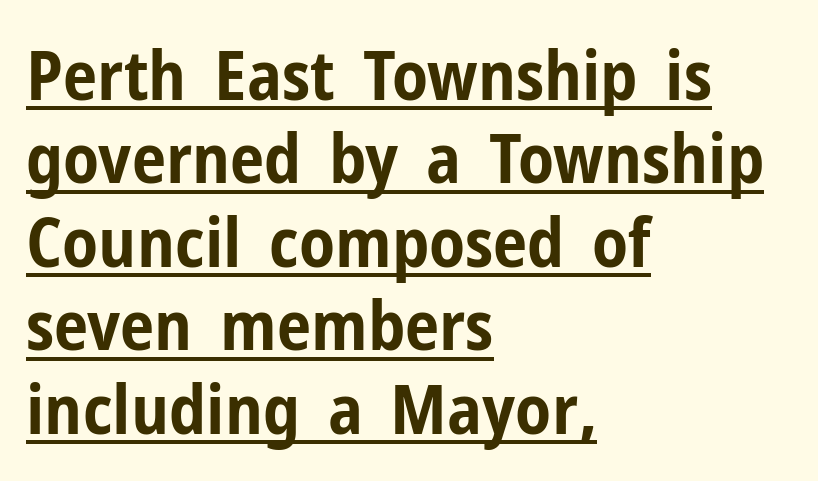
Q: Is the text bold? A: Yes.
Q: Is the text italic (slanted)? A: No, it is upright.
Q: Is the typeface a serif or a sans-serif typeface? A: Sans-serif.
Q: Is the text underlined? A: Yes.
Q: How is the paragraph aligned? A: Left-aligned.
Q: Is the spacing between letters normal or unusually wide? A: Normal.
Q: Width (condensed, normal, or wide)? A: Condensed.
Q: Stroke contrast? A: Low.
Q: x-height? A: Medium.
Q: Monospaced? A: No.
